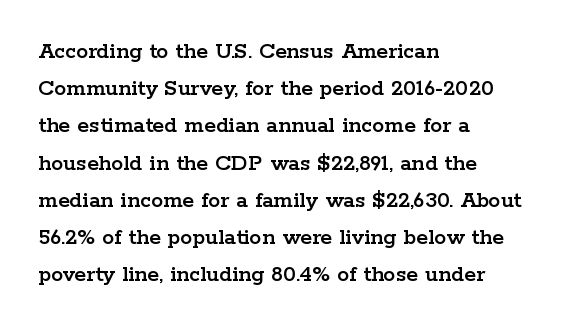
Interline gaps are of average width in this sample. The letters stand upright; this is a roman face. The face used here is rendered with its standard letterfit. Leftover space on each line is placed entirely after the last word. Beneath every word, the page is bare.
